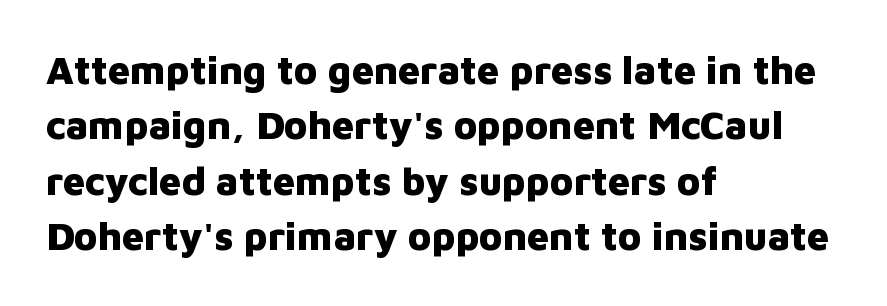
{"serif": "no", "italic": "no", "bold": "yes", "weight": "heavy", "width": "normal", "stroke_contrast": "low", "x_height": "medium", "monospaced": "no", "underline": "no", "align": "left", "line_spacing": "normal", "line_spacing_ratio": 1.42, "letter_spacing": "normal", "letter_spacing_em": 0.0, "glyph_px": 39}
